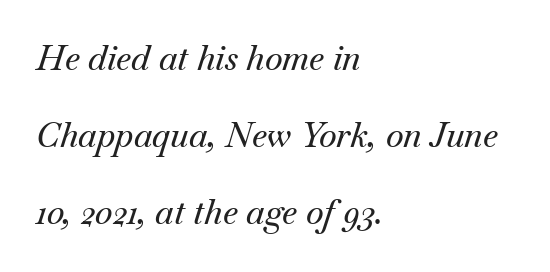
The font family rendered here belongs to the serif group. Each row of text sits above clean, open space. Varying glyph widths throughout — classic text-font behaviour. No extra tracking has been applied to these lines.
